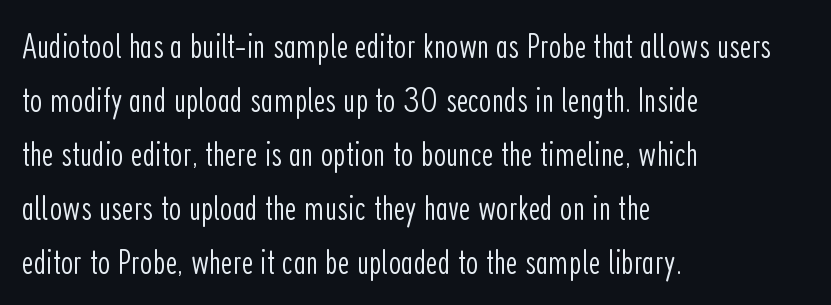
The image shows 36 px light, condensed sans-serif type, upright; set left-aligned, normal line spacing (1.5x), normal letter spacing, not underlined; low stroke contrast and a medium x-height.
